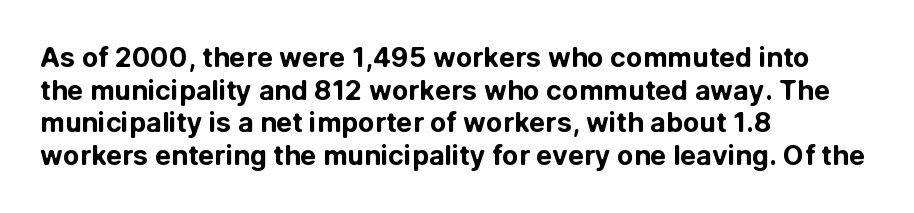
{"italic": "no", "bold": "yes", "underline": "no", "align": "left", "line_spacing_ratio": 1.21, "letter_spacing": "normal", "letter_spacing_em": 0.0, "glyph_px": 27}
